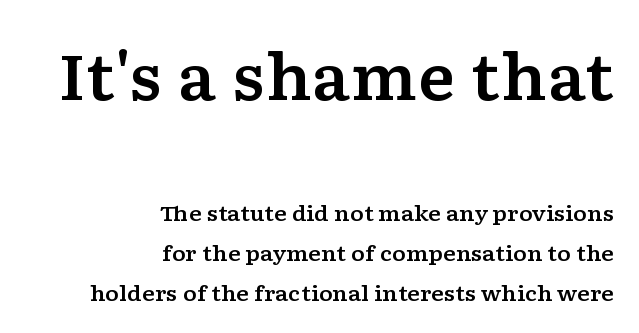
{"serif": "yes", "italic": "no", "width": "wide", "stroke_contrast": "low", "x_height": "medium", "monospaced": "no", "underline": "no", "align": "right", "line_spacing": "loose", "line_spacing_ratio": 1.91, "letter_spacing": "normal", "letter_spacing_em": 0.0, "larger_block": "first", "size_ratio": 3.0, "glyph_px": 63}
